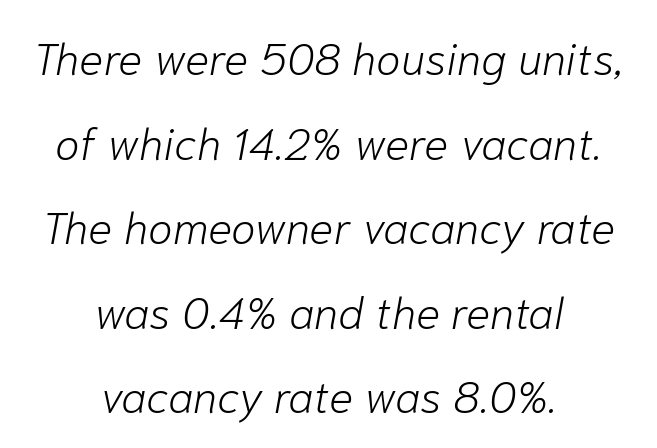
Q: Is the text bold? A: No.
Q: Is the text italic (slanted)? A: Yes, it leans right by about 10 degrees.
Q: Is the text underlined? A: No.
Q: How is the paragraph aligned? A: Centered.
Q: Is the spacing between letters normal or unusually wide? A: Normal.
Q: Width (condensed, normal, or wide)? A: Normal.
Q: Stroke contrast? A: Low.
Q: x-height? A: Medium.
Q: Monospaced? A: No.
